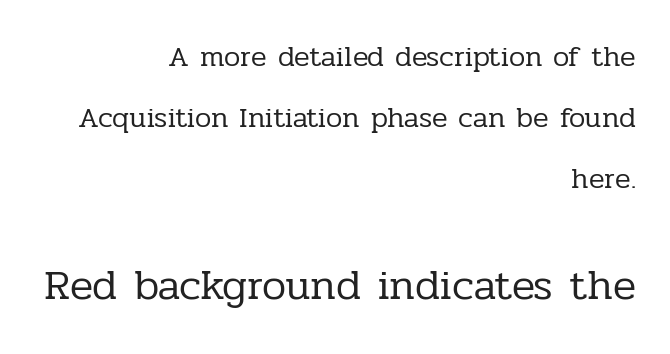
{"serif": "yes", "italic": "no", "bold": "no", "weight": "regular", "width": "normal", "stroke_contrast": "low", "x_height": "medium", "monospaced": "no", "underline": "no", "align": "right", "line_spacing": "loose", "line_spacing_ratio": 2.1, "letter_spacing": "normal", "letter_spacing_em": 0.0, "larger_block": "second", "size_ratio": 1.48, "glyph_px": 43}
